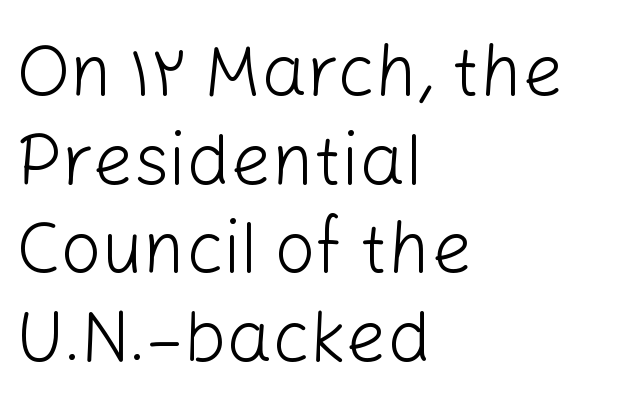
The image shows 72 px light sans-serif type, upright; set left-aligned, line spacing 1.23x, normal letter spacing, not underlined; low stroke contrast and a medium x-height.
